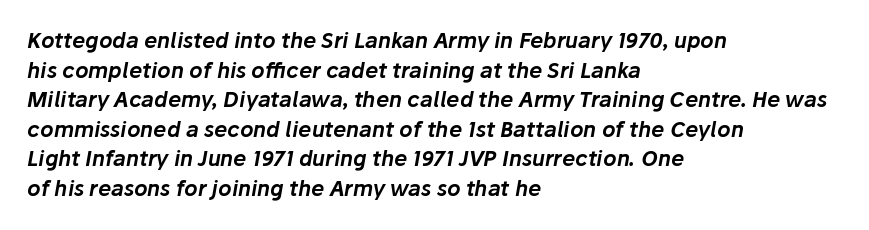
Q: Is the text italic (slanted)? A: Yes, it leans right by about 10 degrees.
Q: Is the text underlined? A: No.
Q: How is the paragraph aligned? A: Left-aligned.
Q: Is the spacing between letters normal or unusually wide? A: Normal.
Q: Is the spacing between lines tight, normal or loose? A: Normal.
